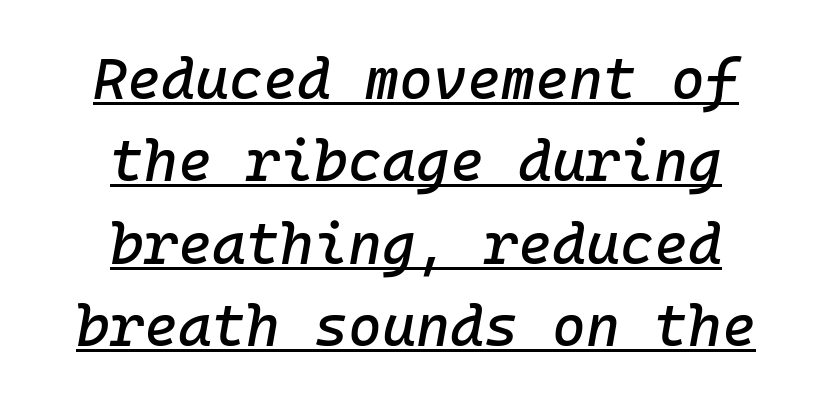
The image shows 58 px text type, italic (leaning right), monospaced; set centered, normal line spacing (1.42x), normal letter spacing, underlined; low stroke contrast and a medium x-height.
